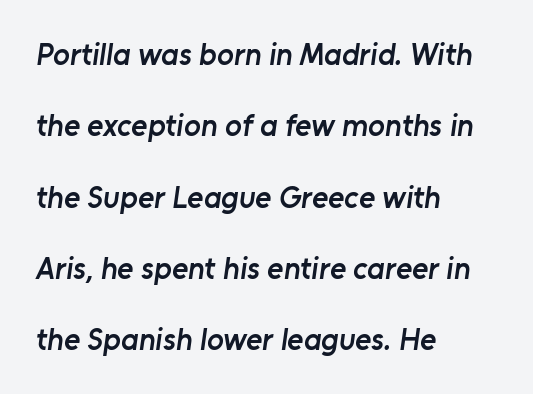
{"serif": "no", "bold": "semi", "weight": "semibold", "width": "normal", "stroke_contrast": "low", "x_height": "medium", "monospaced": "no", "underline": "no", "align": "left", "line_spacing": "loose", "line_spacing_ratio": 2.3, "letter_spacing": "normal", "letter_spacing_em": 0.0, "glyph_px": 31}
